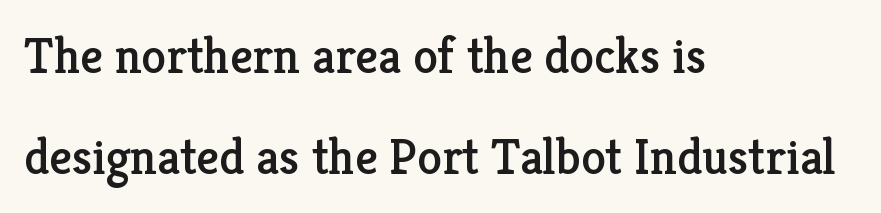
The image shows 50 px serif type, upright; set left-aligned, loose line spacing (2.02x), normal letter spacing, not underlined; low stroke contrast and a medium x-height.
